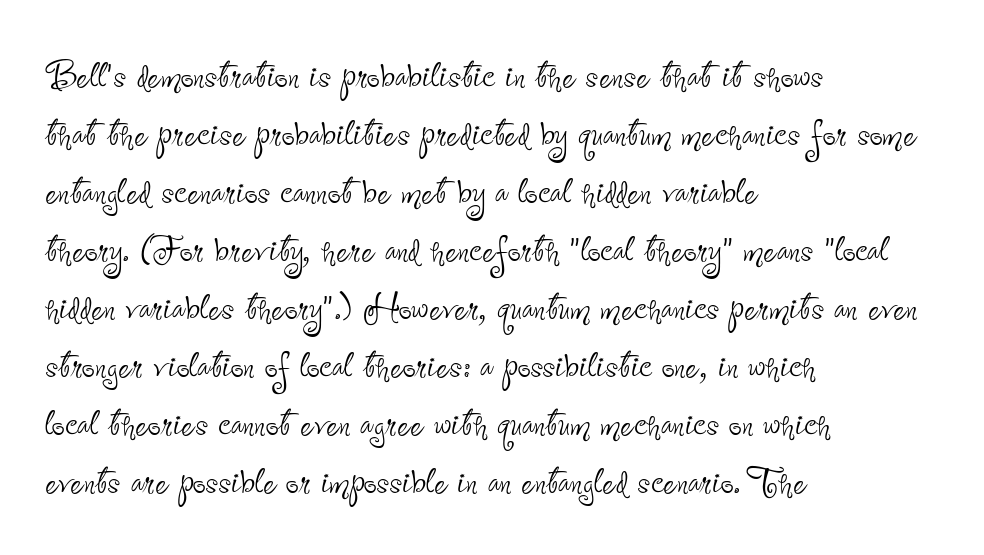
Q: Is the text bold? A: No.
Q: Is the text italic (slanted)? A: Yes.
Q: Is the typeface a serif or a sans-serif typeface? A: Sans-serif.
Q: Is the text underlined? A: No.
Q: How is the paragraph aligned? A: Left-aligned.
Q: Is the spacing between letters normal or unusually wide? A: Normal.
Q: Is the spacing between lines tight, normal or loose? A: Normal.
Q: Width (condensed, normal, or wide)? A: Condensed.
Q: Stroke contrast? A: Low.
Q: x-height? A: Small.
Q: Monospaced? A: No.
